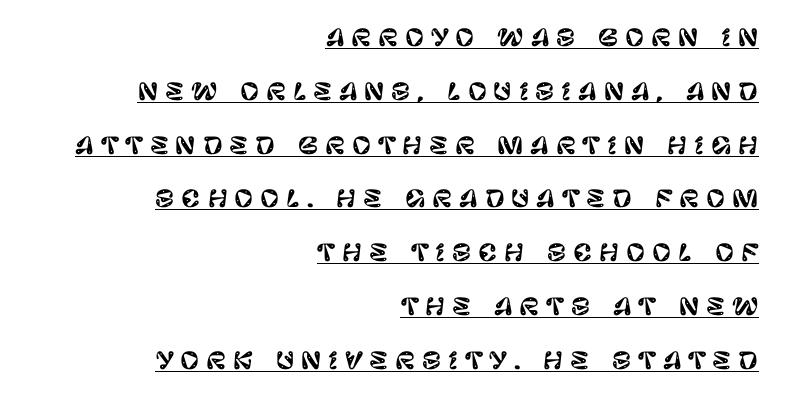
Q: Is the text italic (slanted)? A: Yes.
Q: Is the text underlined? A: Yes.
Q: How is the paragraph aligned? A: Right-aligned.
Q: Is the spacing between letters normal or unusually wide? A: Unusually wide.
Q: Is the spacing between lines tight, normal or loose? A: Loose.
